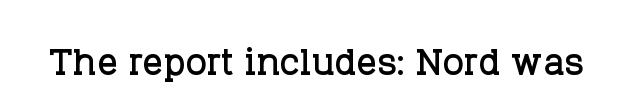
The image shows 50 px serif type, upright; set normal letter spacing, not underlined; low stroke contrast and a large x-height.
